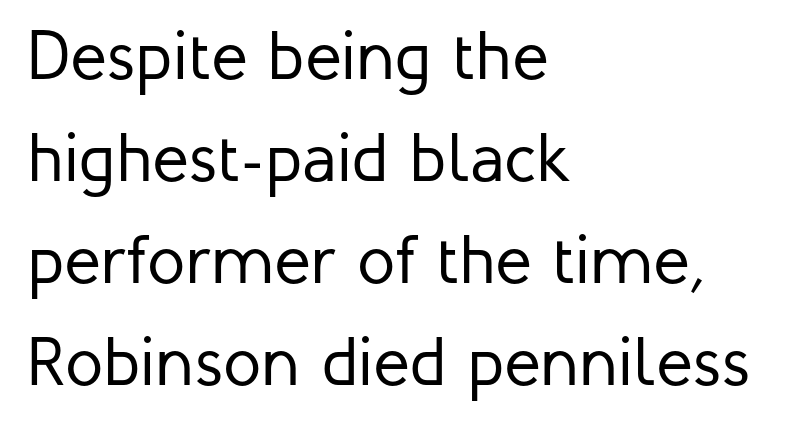
{"serif": "no", "italic": "no", "bold": "no", "weight": "regular", "width": "normal", "stroke_contrast": "low", "x_height": "medium", "monospaced": "no", "underline": "no", "align": "left", "line_spacing": "normal", "line_spacing_ratio": 1.48, "letter_spacing": "normal", "letter_spacing_em": 0.0, "glyph_px": 69}
